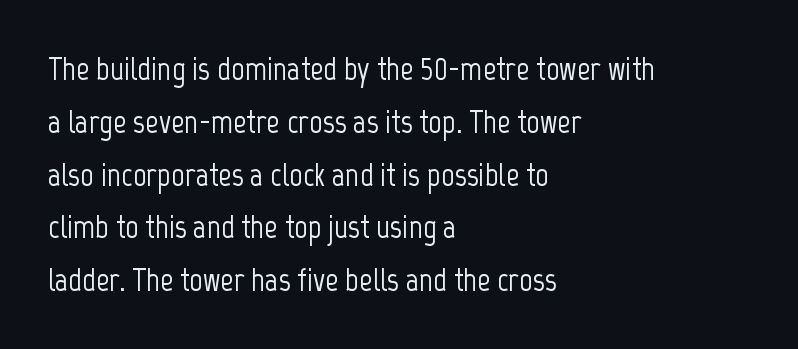
Q: Is the text italic (slanted)? A: No, it is upright.
Q: Is the typeface a serif or a sans-serif typeface? A: Sans-serif.
Q: Is the text underlined? A: No.
Q: How is the paragraph aligned? A: Left-aligned.
Q: Is the spacing between letters normal or unusually wide? A: Normal.
Q: Is the spacing between lines tight, normal or loose? A: Normal.
Q: Width (condensed, normal, or wide)? A: Condensed.
Q: Stroke contrast? A: Low.
Q: x-height? A: Medium.
Q: Monospaced? A: No.
